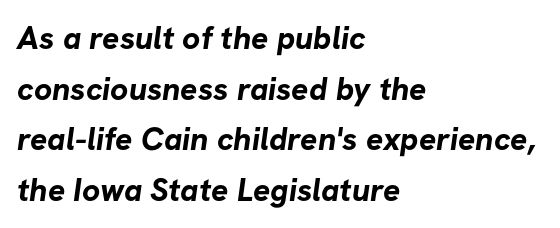
The image shows 32 px bold sans-serif type; set left-aligned, normal line spacing (1.58x), normal letter spacing, not underlined; low stroke contrast and a medium x-height.
